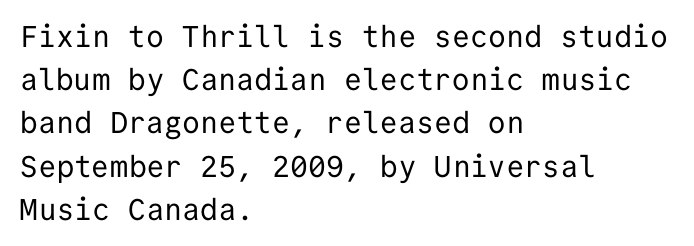
The image shows 30 px regular-weight sans-serif type, upright, monospaced; set left-aligned, normal line spacing (1.44x), normal letter spacing, not underlined; low stroke contrast and a medium x-height.
